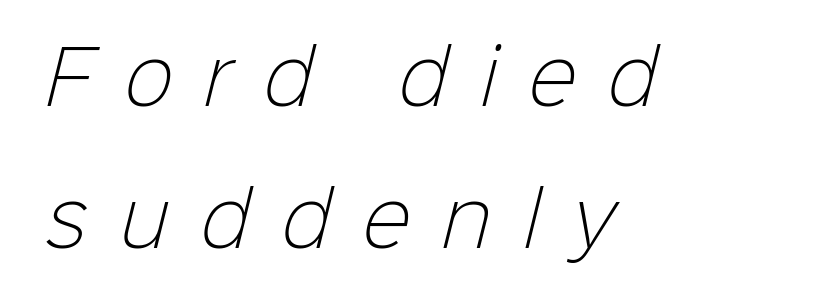
{"serif": "no", "bold": "no", "weight": "light", "width": "normal", "stroke_contrast": "low", "x_height": "medium", "monospaced": "no", "underline": "no", "align": "left", "line_spacing": "loose", "line_spacing_ratio": 1.94, "letter_spacing": "wide", "letter_spacing_em": 0.44, "glyph_px": 73}
